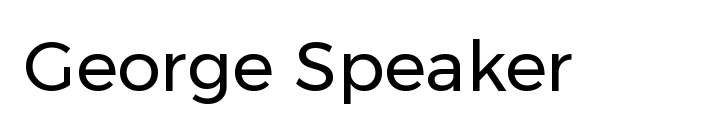
{"serif": "no", "italic": "no", "bold": "no", "weight": "regular", "width": "normal", "stroke_contrast": "low", "x_height": "medium", "monospaced": "no", "underline": "no", "letter_spacing": "normal", "letter_spacing_em": 0.0, "glyph_px": 70}
